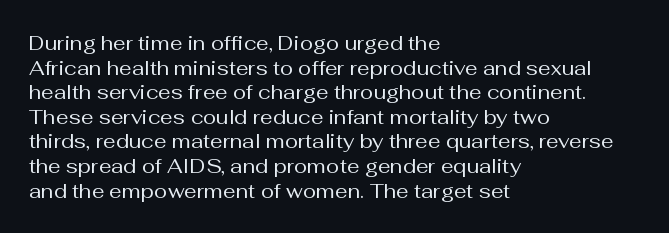
Casual observation: everything's shoved over to the left. This is not heavy type; no bold has been used. Italic? Not at all — the glyphs are vertical. The space beneath each line is pristine and unruled. No extra tracking has been applied to these lines.
